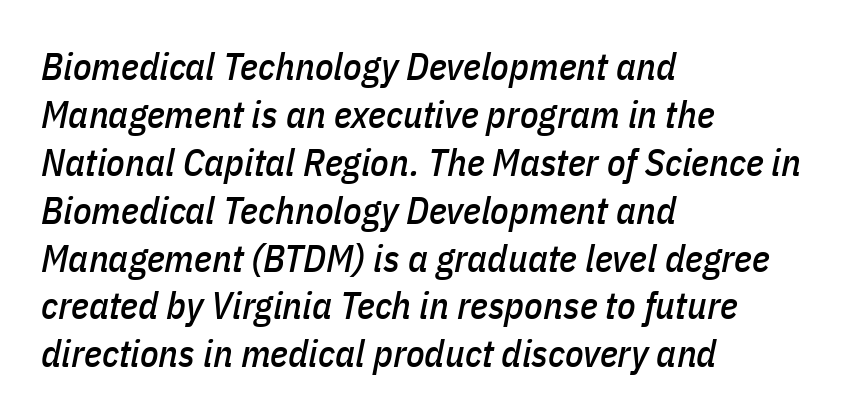
Q: Is the text italic (slanted)? A: Yes, it leans right by about 11 degrees.
Q: Is the text underlined? A: No.
Q: How is the paragraph aligned? A: Left-aligned.
Q: Is the spacing between letters normal or unusually wide? A: Normal.
Q: Is the spacing between lines tight, normal or loose? A: Normal.
Q: Width (condensed, normal, or wide)? A: Condensed.
Q: Stroke contrast? A: Low.
Q: x-height? A: Medium.
Q: Monospaced? A: No.
